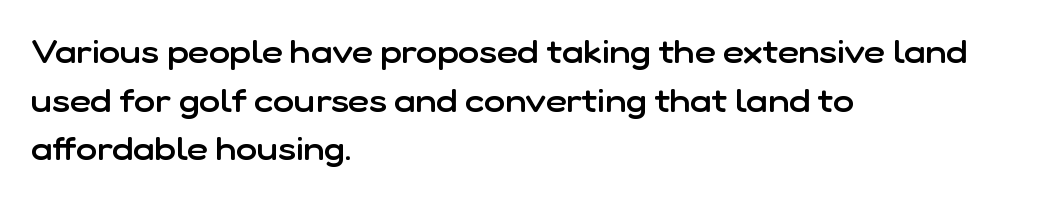
Q: Is the text bold? A: Semi-bold.
Q: Is the text italic (slanted)? A: No, it is upright.
Q: Is the typeface a serif or a sans-serif typeface? A: Sans-serif.
Q: Is the text underlined? A: No.
Q: How is the paragraph aligned? A: Left-aligned.
Q: Is the spacing between letters normal or unusually wide? A: Normal.
Q: Is the spacing between lines tight, normal or loose? A: Normal.
Q: Width (condensed, normal, or wide)? A: Normal.
Q: Stroke contrast? A: Low.
Q: x-height? A: Medium.
Q: Monospaced? A: No.
